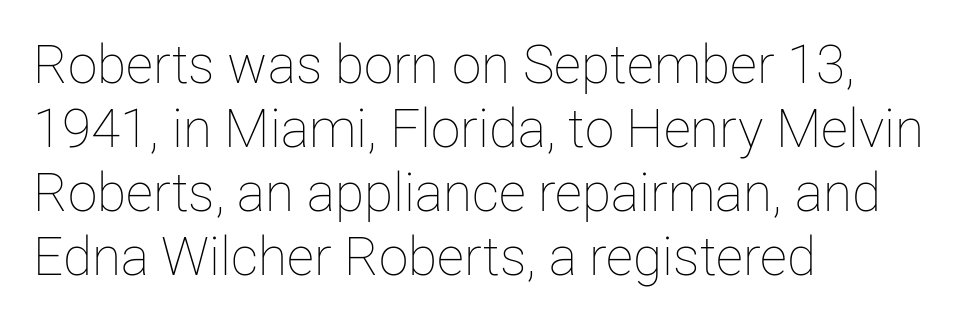
The image shows 53 px thin type, upright; set left-aligned, line spacing 1.21x, normal letter spacing, not underlined; low stroke contrast and a medium x-height.
